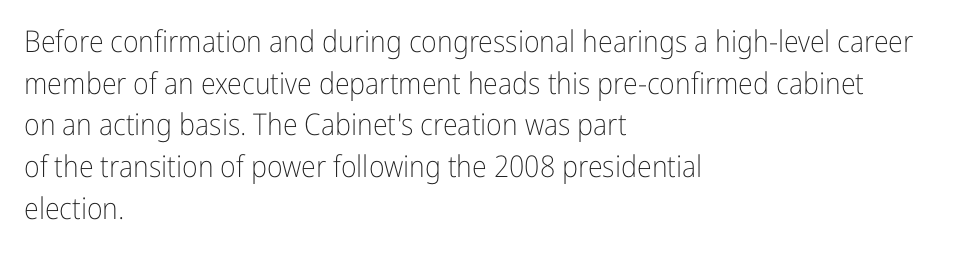
The image shows 30 px light, condensed sans-serif type, upright; set left-aligned, normal line spacing (1.39x), normal letter spacing, not underlined; low stroke contrast and a medium x-height.
